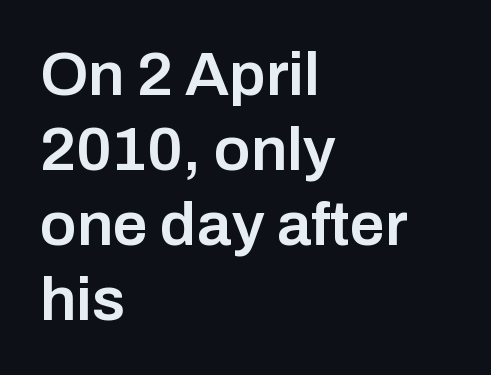
{"serif": "no", "italic": "no", "bold": "semi", "weight": "semibold", "width": "normal", "stroke_contrast": "low", "x_height": "medium", "monospaced": "no", "underline": "no", "align": "left", "line_spacing_ratio": 1.21, "letter_spacing": "normal", "letter_spacing_em": 0.0, "glyph_px": 62}
